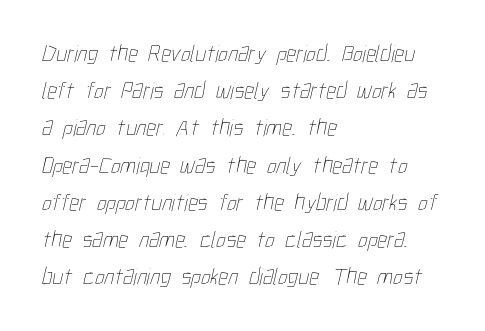
Beneath every word, the page is bare. The leading is moderate, giving the passage an even texture. This sample uses plain, unmodified letter spacing. Vertical stems look standard width or narrower in stroke. This sample is left-justified, so line endings fall wherever the words run out.
